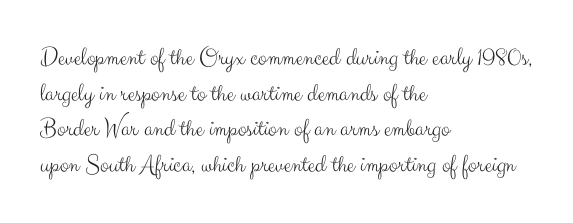
The image shows 26 px text type; set left-aligned, normal line spacing (1.37x), normal letter spacing, not underlined.
